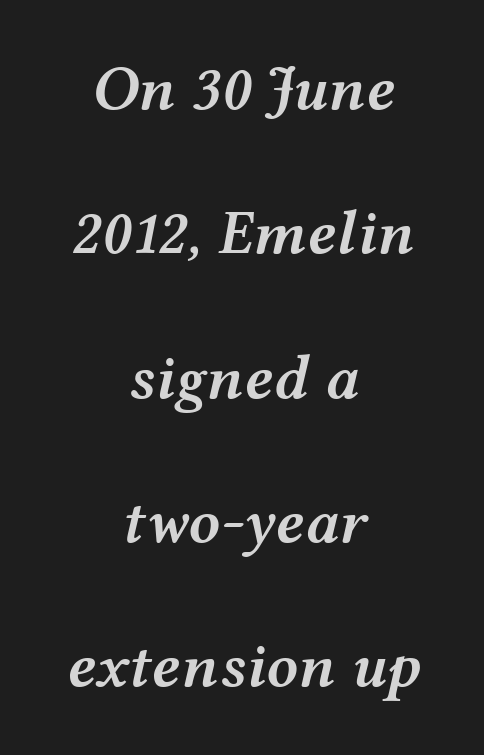
The image shows 63 px semibold, wide type, italic (leaning right); set centered, loose line spacing (2.29x), normal letter spacing, not underlined; medium stroke contrast and a medium x-height.
